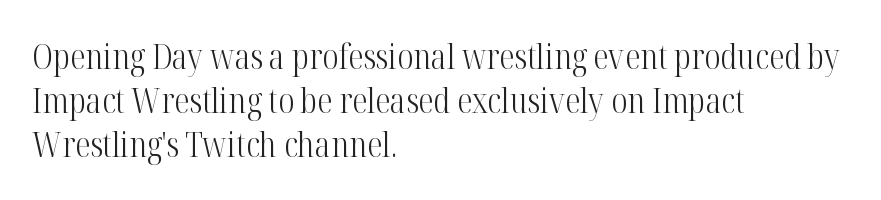
{"serif": "yes", "italic": "no", "bold": "no", "weight": "light", "width": "condensed", "stroke_contrast": "high", "x_height": "medium", "monospaced": "no", "underline": "no", "align": "left", "line_spacing": "normal", "line_spacing_ratio": 1.3, "letter_spacing": "normal", "letter_spacing_em": 0.0, "glyph_px": 34}
